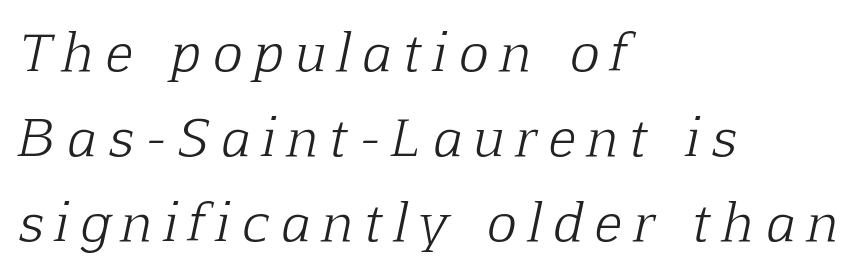
Q: Is the text bold? A: No.
Q: Is the text italic (slanted)? A: Yes, it leans right by about 12 degrees.
Q: Is the typeface a serif or a sans-serif typeface? A: Serif.
Q: Is the text underlined? A: No.
Q: How is the paragraph aligned? A: Left-aligned.
Q: Is the spacing between letters normal or unusually wide? A: Unusually wide.
Q: Is the spacing between lines tight, normal or loose? A: Normal.
Q: Width (condensed, normal, or wide)? A: Normal.
Q: Stroke contrast? A: Low.
Q: x-height? A: Medium.
Q: Monospaced? A: No.
